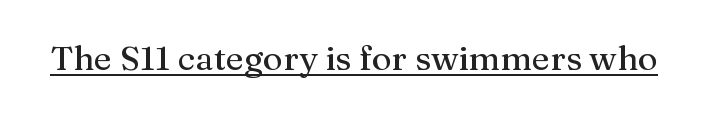
The image shows 34 px serif type, upright; set normal letter spacing, underlined; medium stroke contrast and a medium x-height.
